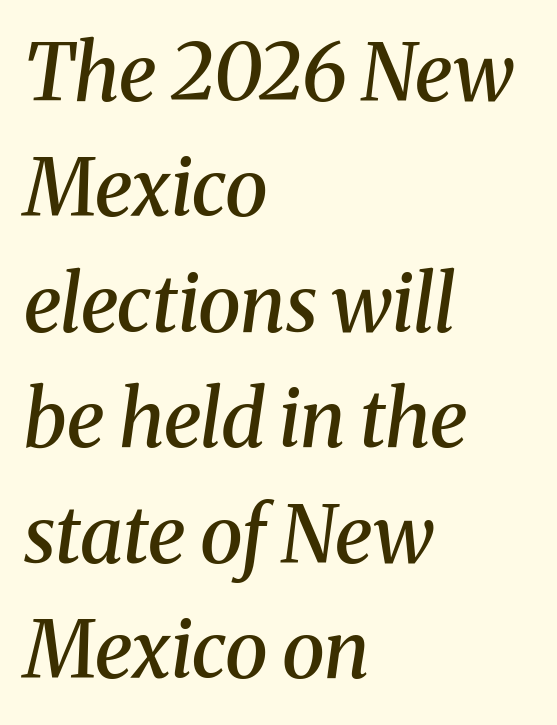
{"serif": "yes", "italic": "yes", "lean": "right", "slant_degrees": 8, "bold": "semi", "weight": "semibold", "width": "normal", "stroke_contrast": "medium", "x_height": "medium", "monospaced": "no", "underline": "no", "align": "left", "line_spacing": "normal", "line_spacing_ratio": 1.48, "letter_spacing": "normal", "letter_spacing_em": 0.0, "glyph_px": 78}
